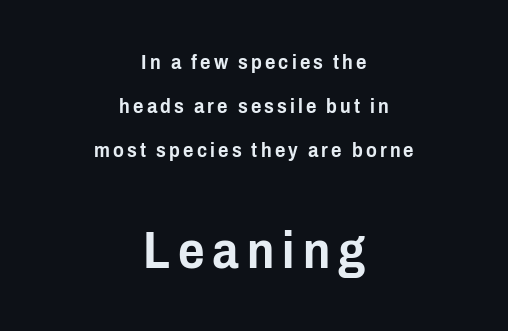
The image shows 51 px condensed sans-serif type, upright; set centered, loose line spacing (2.19x), not underlined; the second (bottom) block is 2.55x larger; low stroke contrast and a medium x-height.
